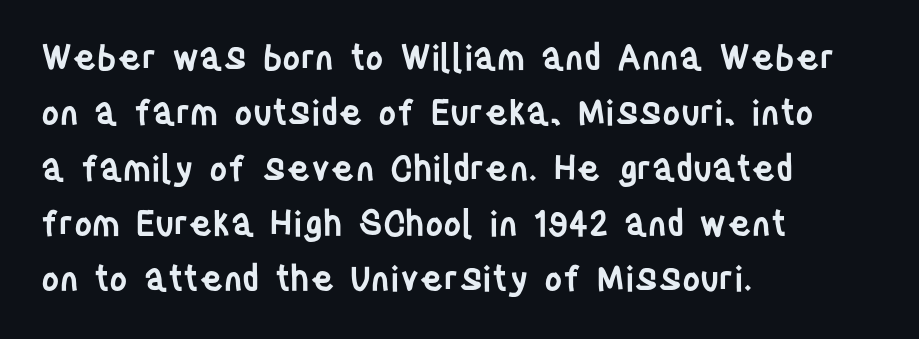
Q: Is the text bold? A: Semi-bold.
Q: Is the text italic (slanted)? A: No, it is upright.
Q: Is the typeface a serif or a sans-serif typeface? A: Sans-serif.
Q: Is the text underlined? A: No.
Q: How is the paragraph aligned? A: Left-aligned.
Q: Is the spacing between letters normal or unusually wide? A: Normal.
Q: Is the spacing between lines tight, normal or loose? A: Normal.
Q: Width (condensed, normal, or wide)? A: Condensed.
Q: Stroke contrast? A: Low.
Q: x-height? A: Large.
Q: Monospaced? A: No.
